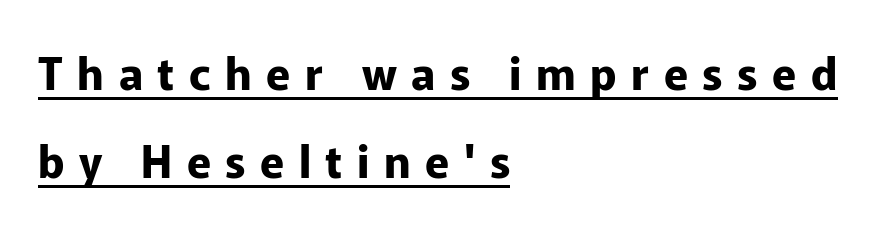
One glance says open: line gaps are wider than usual. Varying glyph widths throughout — classic text-font behaviour. Every stem runs plumb, perpendicular to the baseline. The passage shown is emphatically bold.
